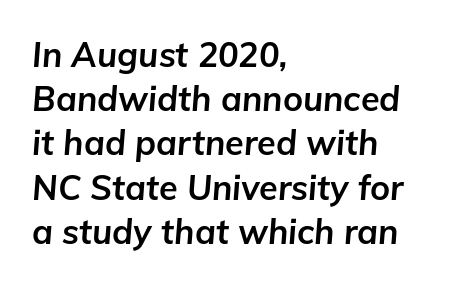
Words float on clear page, feet unadorned. The axis of the letterforms is tilted away from vertical. The lines in this sample share a left origin and differ only in where they stop. Character widths vary here, with narrow letters taking less room than wide ones. Line spacing here is normal. In terms of weight, the rendering is a true, heavy bold.
